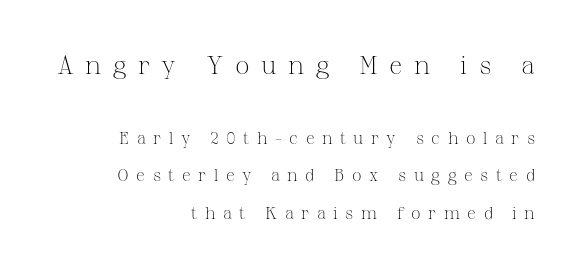
The letters in the upper block stand taller than those in the block below. The lines are quadded right. Is this a heavy cut? Hardly; it is regular or lighter. Ascenders rise straight up at ninety degrees.
